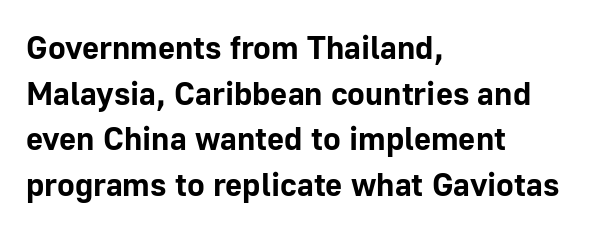
The image shows 33 px bold sans-serif type, upright; set left-aligned, normal line spacing (1.38x), normal letter spacing, not underlined; low stroke contrast and a medium x-height.
